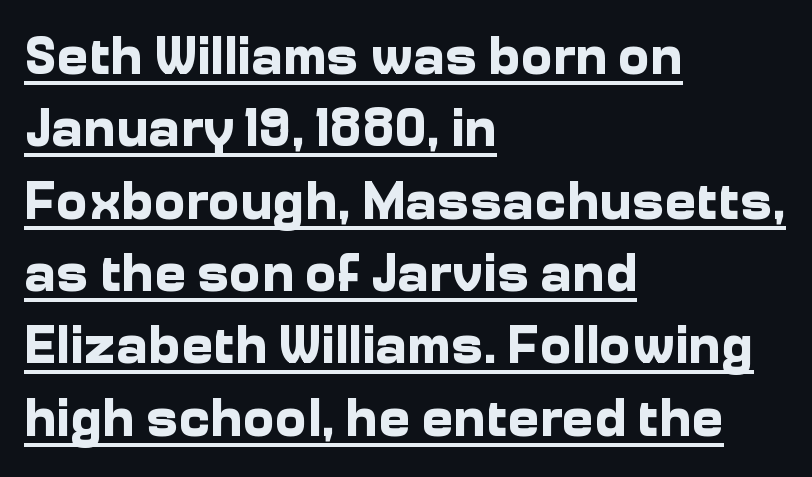
Q: Is the text bold? A: Yes.
Q: Is the text italic (slanted)? A: No, it is upright.
Q: Is the typeface a serif or a sans-serif typeface? A: Sans-serif.
Q: Is the text underlined? A: Yes.
Q: How is the paragraph aligned? A: Left-aligned.
Q: Is the spacing between letters normal or unusually wide? A: Normal.
Q: Is the spacing between lines tight, normal or loose? A: Normal.
Q: Width (condensed, normal, or wide)? A: Normal.
Q: Stroke contrast? A: Low.
Q: x-height? A: Medium.
Q: Monospaced? A: No.
